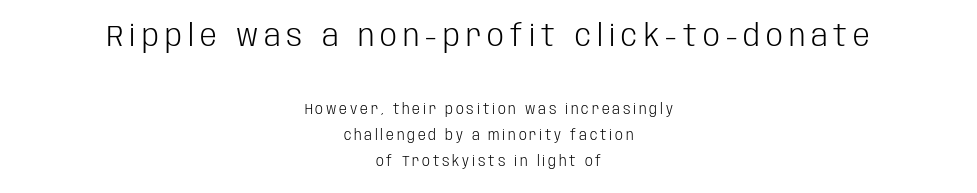
This is sans-serif lettering, the kind often seen on screens and signage. The space beneath each line is pristine and unruled. On a weight scale, this lands at 450 or below. The setting favours the middle, as headings and verse often do. The tracking jumps out immediately: characters are airy and widely separated. The first block has been scaled up relative to the second.
